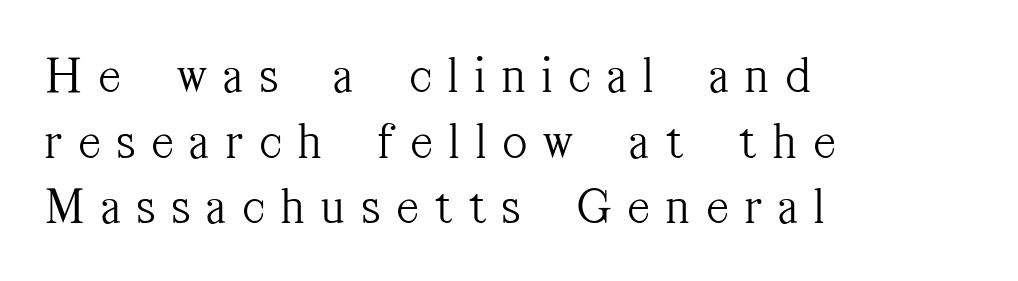
Here the designer chose a conventional face with non-uniform glyph widths. Upright lettering throughout. The string is rendered with underlining switched off. The passage shown is typeset with a serif family. Heft: none added — not bold.
